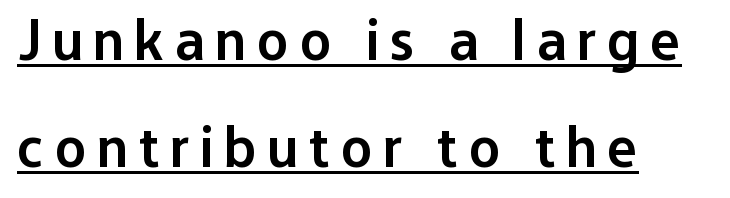
{"serif": "no", "italic": "no", "bold": "semi", "weight": "semibold", "width": "normal", "stroke_contrast": "low", "x_height": "medium", "monospaced": "no", "underline": "yes", "align": "left", "line_spacing_ratio": 1.85, "glyph_px": 58}
